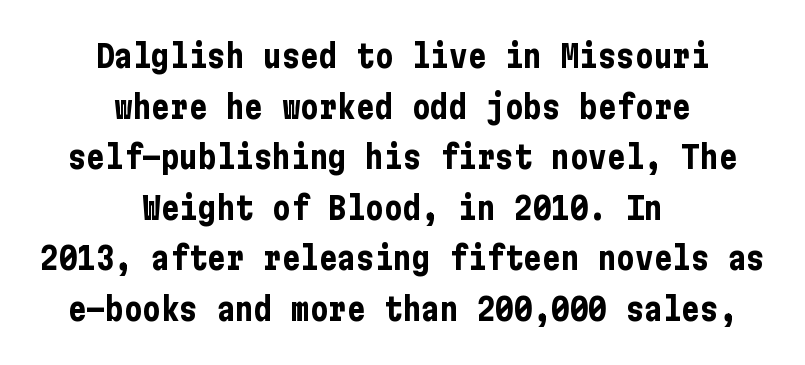
Q: Is the text bold? A: Yes.
Q: Is the text italic (slanted)? A: No, it is upright.
Q: Is the typeface a serif or a sans-serif typeface? A: Sans-serif.
Q: Is the text underlined? A: No.
Q: How is the paragraph aligned? A: Centered.
Q: Is the spacing between letters normal or unusually wide? A: Normal.
Q: Is the spacing between lines tight, normal or loose? A: Normal.
Q: Width (condensed, normal, or wide)? A: Condensed.
Q: Stroke contrast? A: Low.
Q: x-height? A: Medium.
